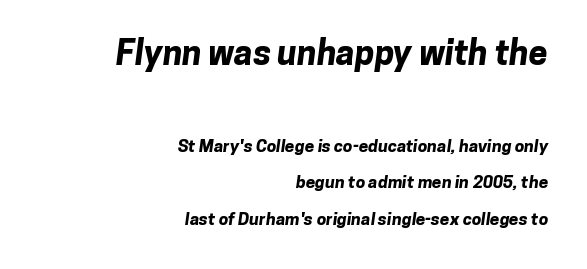
The image shows 34 px bold sans-serif type; set right-aligned, loose line spacing (2.14x), normal letter spacing, not underlined; the first (top) block is 2.0x larger; low stroke contrast and a medium x-height.
